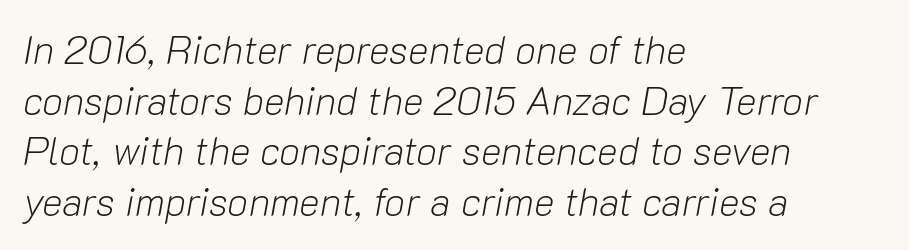
Emphasis-style slanted type is in use. Does the leading feel generous? No, just average. The face used here is rendered with its standard letterfit. This reads as an unemphasized weight, regular at the heaviest. Glance below the letters and you will spot only blank space.
